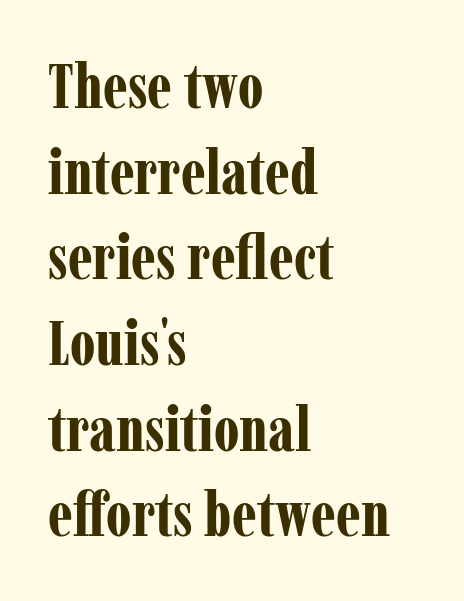
Q: Is the text bold? A: Yes.
Q: Is the text italic (slanted)? A: No, it is upright.
Q: Is the typeface a serif or a sans-serif typeface? A: Serif.
Q: Is the text underlined? A: No.
Q: How is the paragraph aligned? A: Left-aligned.
Q: Is the spacing between letters normal or unusually wide? A: Normal.
Q: Is the spacing between lines tight, normal or loose? A: Normal.
Q: Width (condensed, normal, or wide)? A: Condensed.
Q: Stroke contrast? A: Low.
Q: x-height? A: Medium.
Q: Monospaced? A: No.
